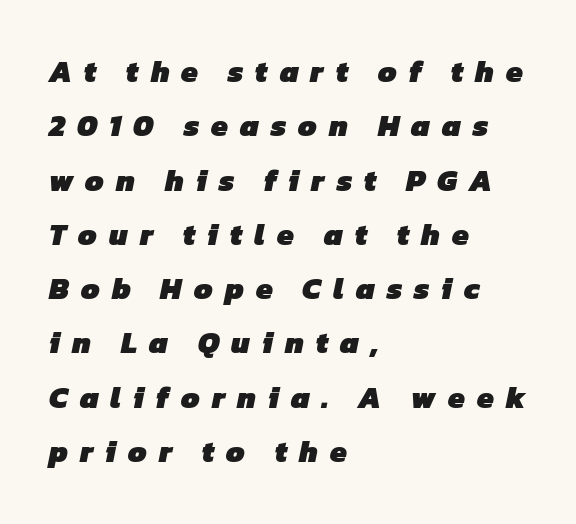
This rendering employs a face without finishing strokes, i.e., a sans-serif. How heavy is the stroke? Heavy — this is a bold. Only glyphs here, with clear space below each row. These lines stack with their left ends in a neat column. Short note: letters widely spaced. Do the characters align in a grid? No, the font is proportional.
